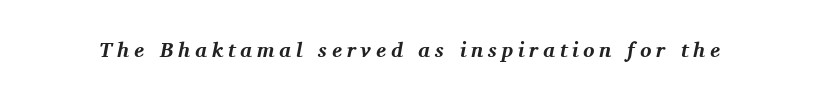
{"italic": "yes", "lean": "right", "slant_degrees": 11, "bold": "yes", "underline": "no", "letter_spacing": "wide", "letter_spacing_em": 0.23, "glyph_px": 21}
